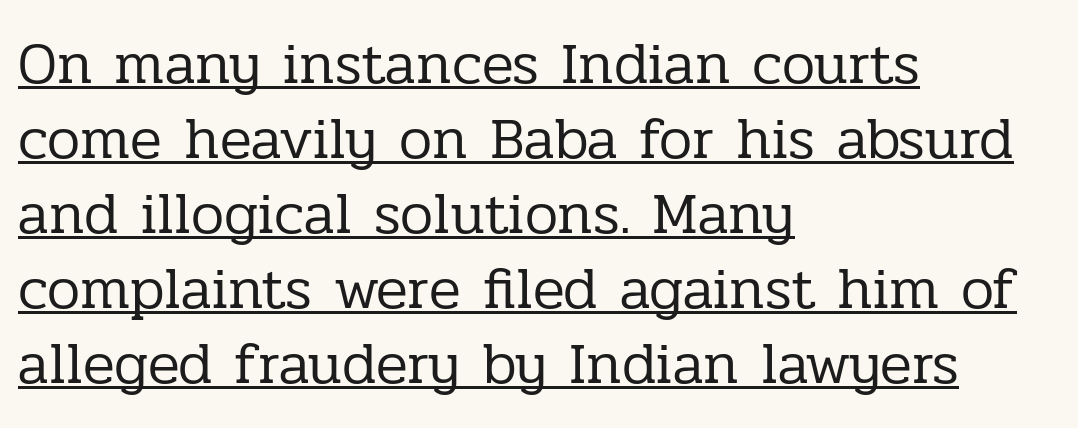
The image shows 59 px regular-weight serif type, upright; set left-aligned, normal line spacing (1.27x), normal letter spacing, underlined; low stroke contrast and a medium x-height.
